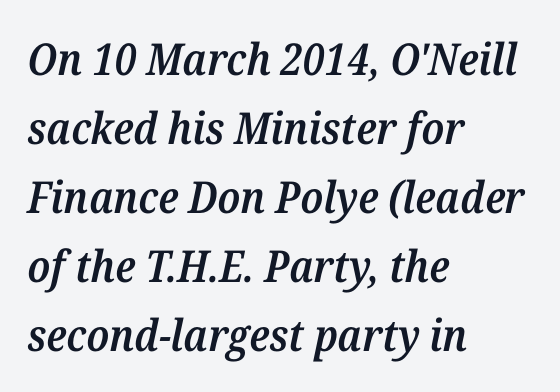
Here the designer chose a conventional face with non-uniform glyph widths. The line-height multiplier appears to be the usual default. There's an unmistakable incline to the writing here. The passage shown is not underscored anywhere.
